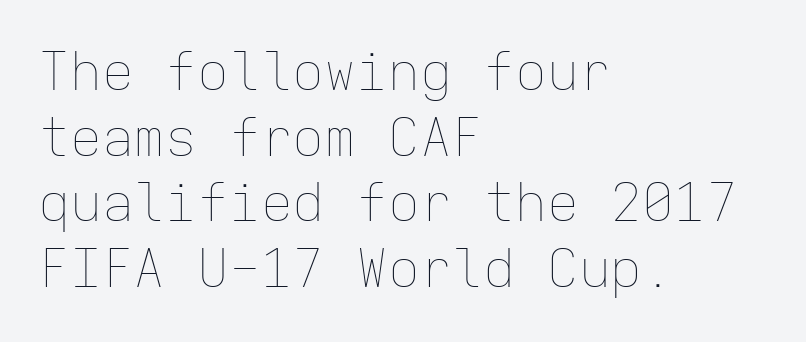
Q: Is the text bold? A: No.
Q: Is the text italic (slanted)? A: No, it is upright.
Q: Is the text underlined? A: No.
Q: How is the paragraph aligned? A: Left-aligned.
Q: Is the spacing between letters normal or unusually wide? A: Normal.
Q: Width (condensed, normal, or wide)? A: Normal.
Q: Stroke contrast? A: Low.
Q: x-height? A: Medium.
Q: Monospaced? A: Yes.
